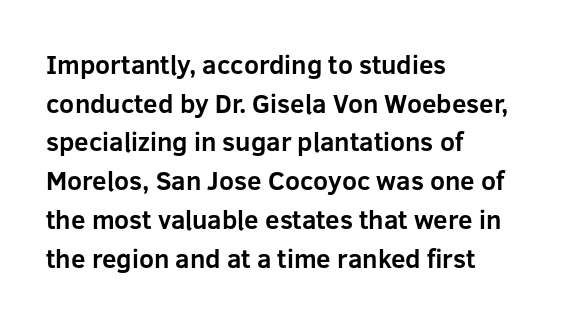
Leading: standard. Glyph-to-glyph distance matches everyday printed text. The face used here has the dense, thick strokes of a bold. These lines stack with their left ends in a neat column.
